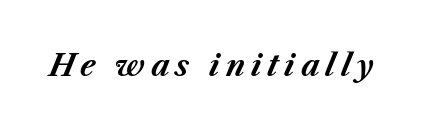
In terms of posture, this sample is oblique. Character widths vary here, with narrow letters taking less room than wide ones. As a designer I'd log this as weight 700, bold. Each word looks stretched out because of the extra space between its letters.
